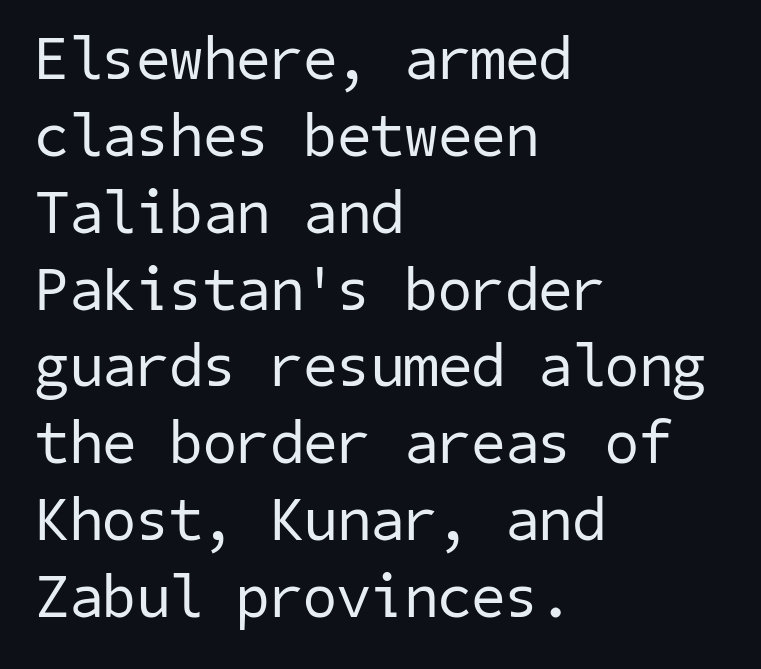
Q: Is the text bold? A: No.
Q: Is the typeface a serif or a sans-serif typeface? A: Sans-serif.
Q: Is the text underlined? A: No.
Q: How is the paragraph aligned? A: Left-aligned.
Q: Is the spacing between letters normal or unusually wide? A: Normal.
Q: Is the spacing between lines tight, normal or loose? A: Normal.
Q: Width (condensed, normal, or wide)? A: Normal.
Q: Stroke contrast? A: Low.
Q: x-height? A: Medium.
